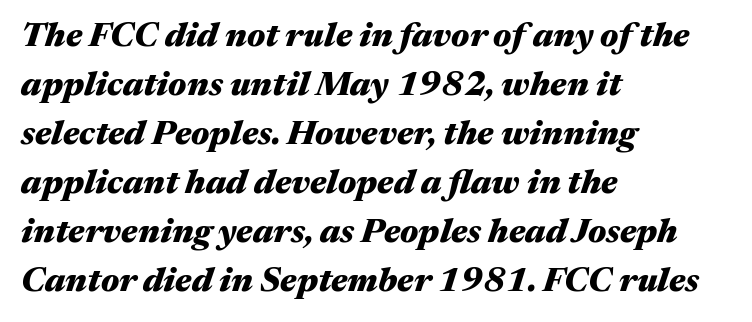
Q: Is the text bold? A: Yes.
Q: Is the text italic (slanted)? A: Yes, it leans right by about 17 degrees.
Q: Is the text underlined? A: No.
Q: How is the paragraph aligned? A: Left-aligned.
Q: Is the spacing between letters normal or unusually wide? A: Normal.
Q: Is the spacing between lines tight, normal or loose? A: Normal.
Q: Width (condensed, normal, or wide)? A: Wide.
Q: Stroke contrast? A: Medium.
Q: x-height? A: Medium.
Q: Monospaced? A: No.
